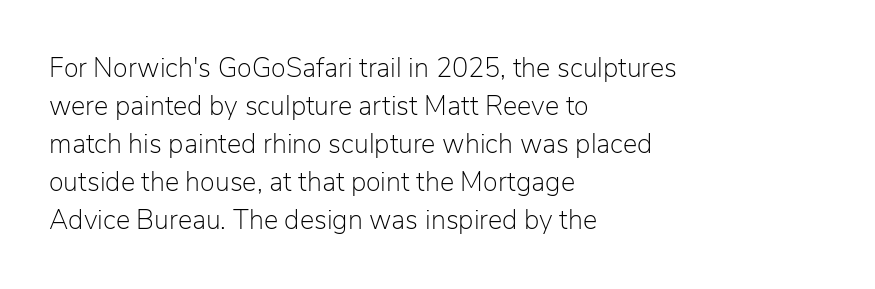
Q: Is the text bold? A: No.
Q: Is the text italic (slanted)? A: No, it is upright.
Q: Is the text underlined? A: No.
Q: How is the paragraph aligned? A: Left-aligned.
Q: Is the spacing between letters normal or unusually wide? A: Normal.
Q: Is the spacing between lines tight, normal or loose? A: Normal.
